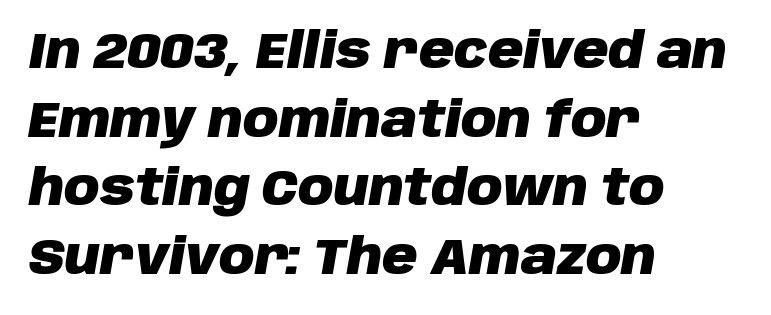
No word sits above an underline. A normal amount of white space separates one row of letters from the next. The letters are slanted; this is an italic face. Does the copy run flush right? No — it runs flush left. Between one letter and the next there's only the usual sliver of space.
